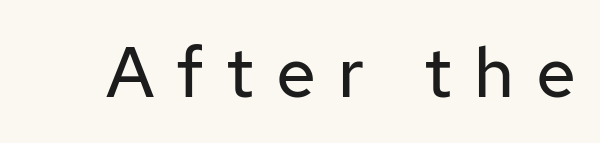
The type is letterspaced generously, with wide tracking. Each row of text sits above clean, open space. Character widths vary here, with narrow letters taking less room than wide ones. This sample uses a sans-serif face. It's the straight-up-and-down kind of type.
